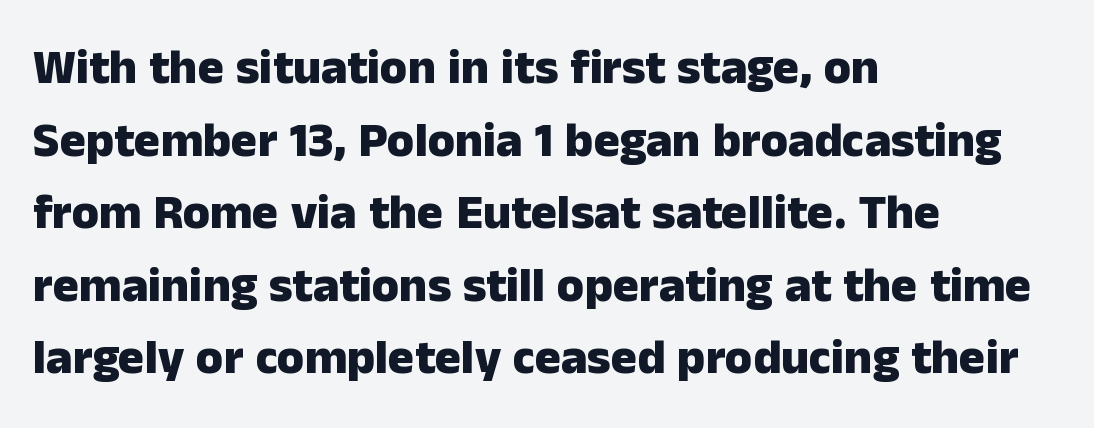
The image shows 49 px heavy sans-serif type, upright; set left-aligned, normal line spacing (1.48x), normal letter spacing, not underlined; low stroke contrast and a medium x-height.
